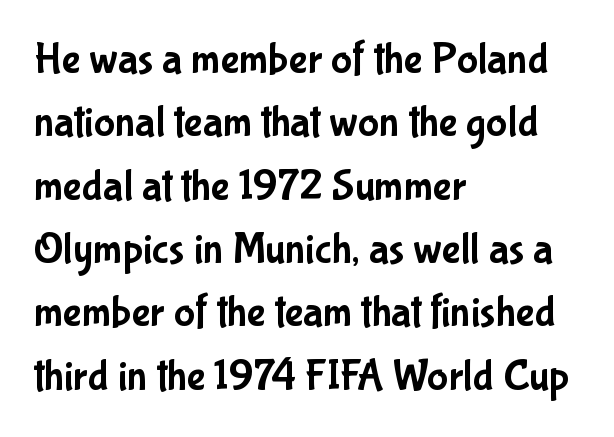
{"serif": "no", "italic": "no", "width": "condensed", "stroke_contrast": "low", "x_height": "medium", "monospaced": "no", "underline": "no", "align": "left", "line_spacing": "normal", "line_spacing_ratio": 1.44, "letter_spacing": "normal", "letter_spacing_em": 0.0, "glyph_px": 44}
